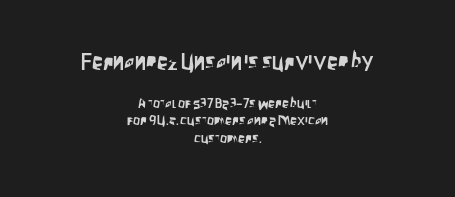
Q: Is the text italic (slanted)? A: No, it is upright.
Q: Is the text underlined? A: No.
Q: How is the paragraph aligned? A: Centered.
Q: Is the spacing between letters normal or unusually wide? A: Normal.
Q: Which block of text is set in a larger size, the first (top) or the second (bottom)? A: The first (top) one.
